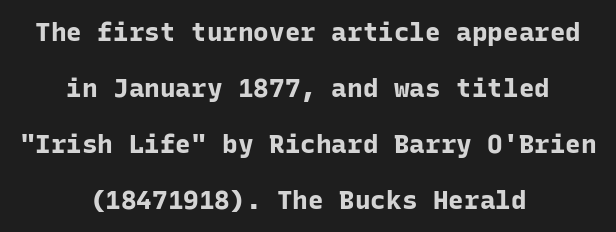
These lines keep a tight, regular rhythm from letter to letter. Descender tails drop into unmarked territory. This is heavy type, rendered in bold. The block of text is sparse from top to bottom, with ample space between rows. In terms of posture, this sample is upright.
